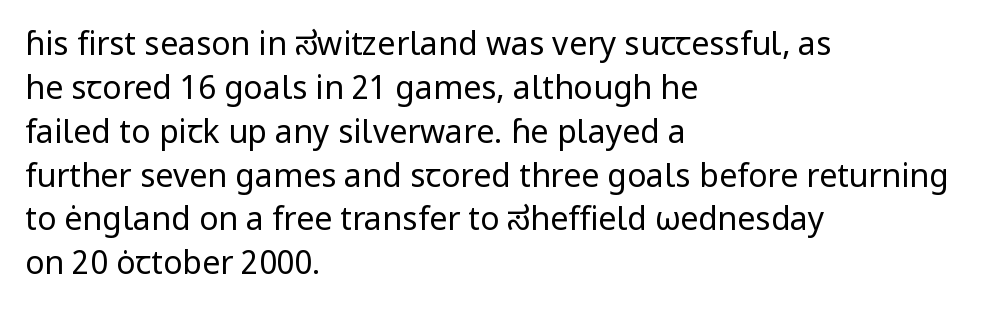
The image shows 32 px regular-weight sans-serif type, upright; set left-aligned, normal line spacing (1.37x), normal letter spacing, not underlined; low stroke contrast and a medium x-height.
